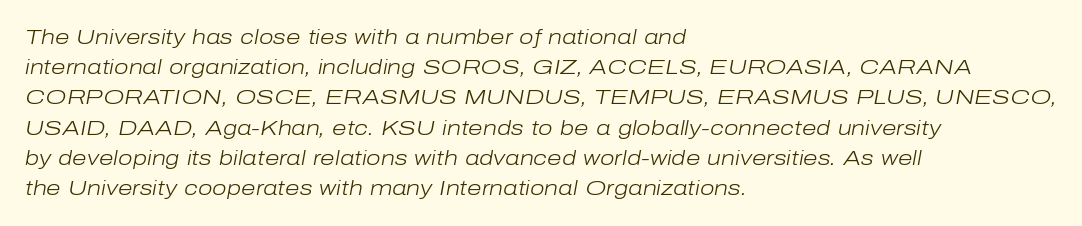
Q: Is the text bold? A: No.
Q: Is the text italic (slanted)? A: Yes, it leans right by about 10 degrees.
Q: Is the text underlined? A: No.
Q: How is the paragraph aligned? A: Left-aligned.
Q: Is the spacing between letters normal or unusually wide? A: Normal.
Q: Is the spacing between lines tight, normal or loose? A: Normal.
